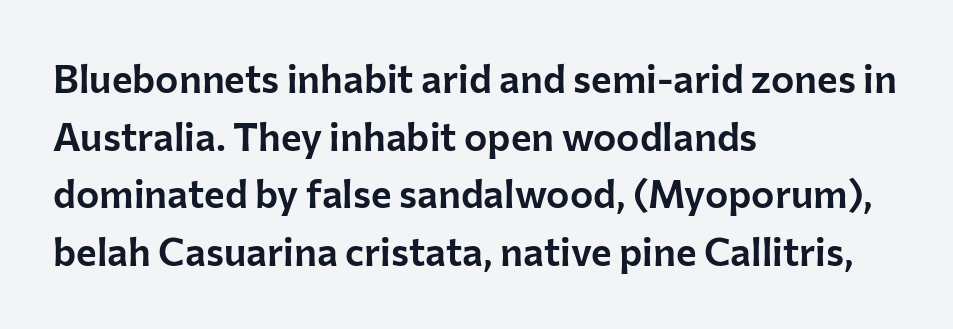
Q: Is the text italic (slanted)? A: No, it is upright.
Q: Is the typeface a serif or a sans-serif typeface? A: Sans-serif.
Q: Is the text underlined? A: No.
Q: How is the paragraph aligned? A: Left-aligned.
Q: Is the spacing between letters normal or unusually wide? A: Normal.
Q: Is the spacing between lines tight, normal or loose? A: Normal.
Q: Width (condensed, normal, or wide)? A: Normal.
Q: Stroke contrast? A: Low.
Q: x-height? A: Medium.
Q: Monospaced? A: No.
